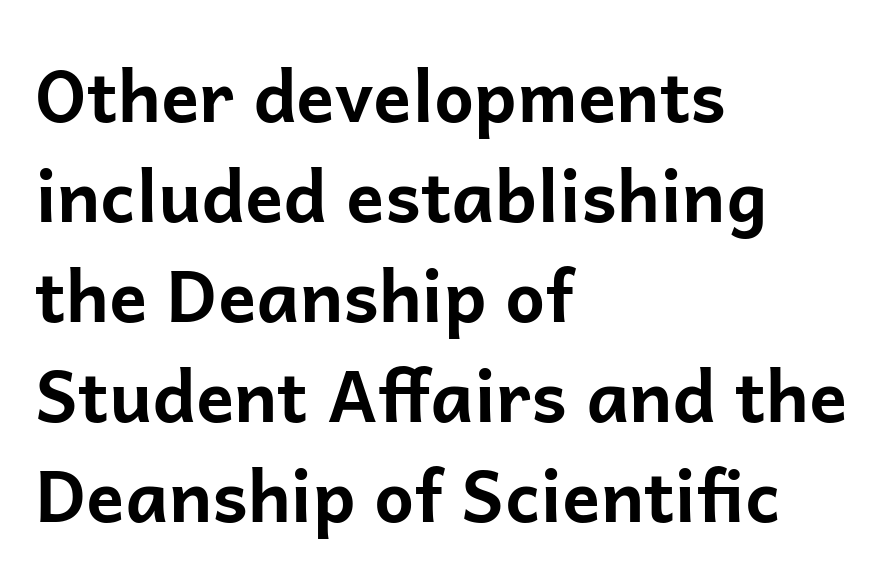
{"serif": "no", "italic": "no", "bold": "yes", "weight": "bold", "width": "normal", "stroke_contrast": "low", "x_height": "medium", "monospaced": "no", "underline": "no", "align": "left", "line_spacing": "normal", "line_spacing_ratio": 1.41, "letter_spacing": "normal", "letter_spacing_em": 0.0, "glyph_px": 71}
